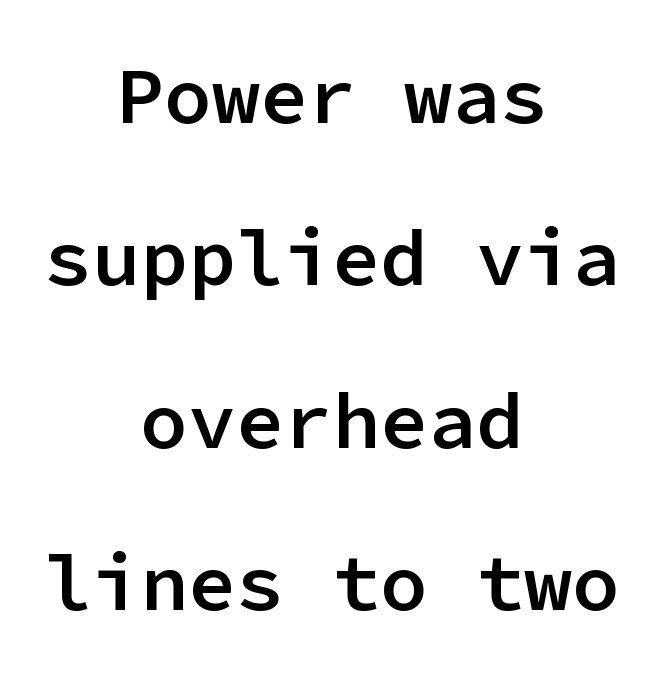
The image shows 80 px semibold sans-serif type, upright, monospaced; set centered, loose line spacing (2.03x), normal letter spacing, not underlined; low stroke contrast and a medium x-height.
